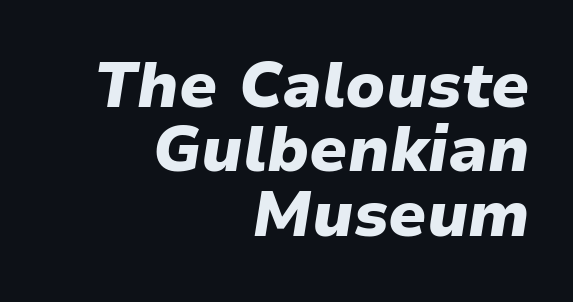
The image shows 63 px heavy type, italic (leaning right); set right-aligned, tight line spacing (1.02x), normal letter spacing, not underlined; low stroke contrast and a medium x-height.
